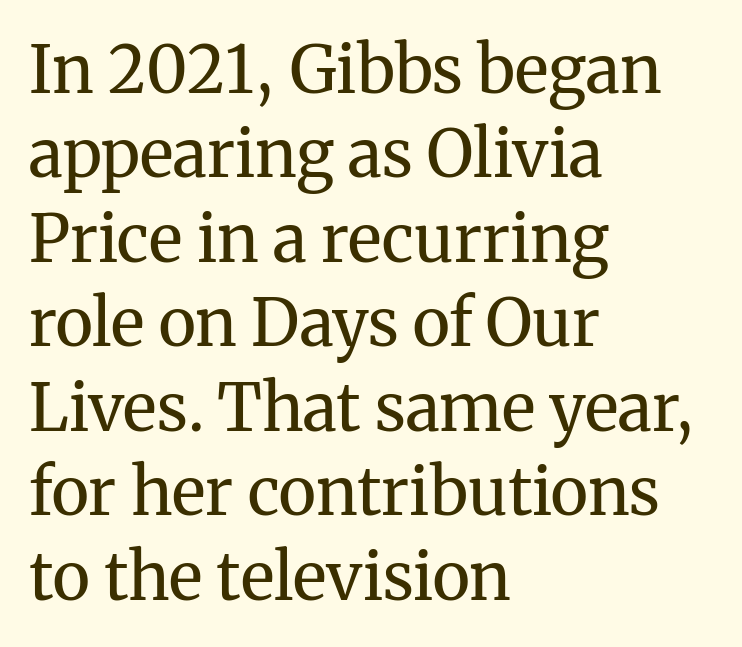
{"serif": "yes", "italic": "no", "bold": "no", "weight": "regular", "width": "normal", "stroke_contrast": "medium", "x_height": "medium", "monospaced": "no", "underline": "no", "align": "left", "line_spacing": "normal", "line_spacing_ratio": 1.3, "letter_spacing": "normal", "letter_spacing_em": 0.0, "glyph_px": 65}
